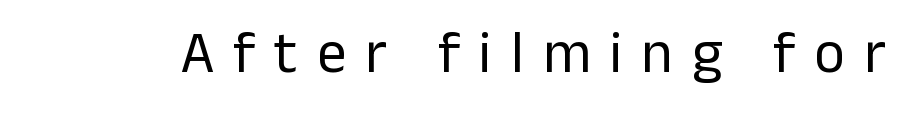
The image shows 59 px regular-weight sans-serif type, upright; set unusually wide letter spacing (+0.32 em), not underlined; low stroke contrast and a medium x-height.
